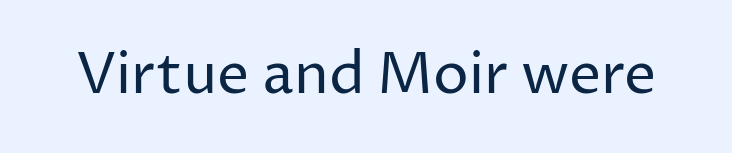
{"serif": "no", "italic": "no", "bold": "no", "weight": "regular", "width": "normal", "stroke_contrast": "low", "x_height": "medium", "monospaced": "no", "underline": "no", "letter_spacing": "normal", "letter_spacing_em": 0.0, "glyph_px": 57}
